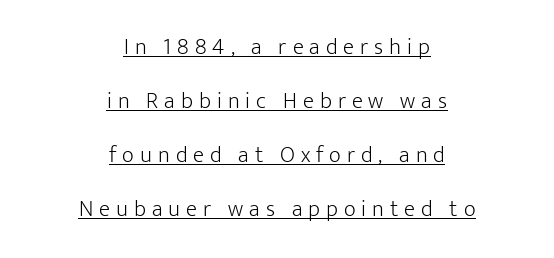
Emphasis is given by a line drawn under the lettering. If you measured baseline to baseline, you'd find a long distance. The text block is weighted toward neither margin, spreading evenly from the middle. Heft: none added — not bold. When letters stand straight like this, we call the style roman or upright. Display-style spreading of the glyphs; the letterfit is very open.
